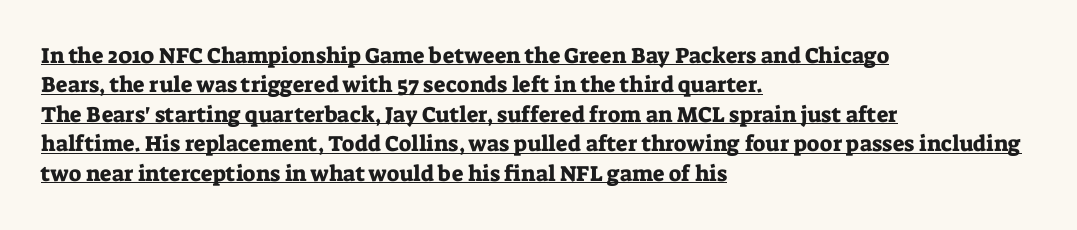
Q: Is the text italic (slanted)? A: No, it is upright.
Q: Is the text underlined? A: Yes.
Q: How is the paragraph aligned? A: Left-aligned.
Q: Is the spacing between letters normal or unusually wide? A: Normal.
Q: Is the spacing between lines tight, normal or loose? A: Normal.
